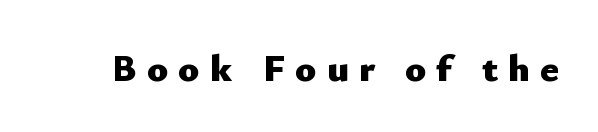
The image shows 39 px heavy sans-serif type, upright; set unusually wide letter spacing (+0.26 em), not underlined; low stroke contrast and a small x-height.
